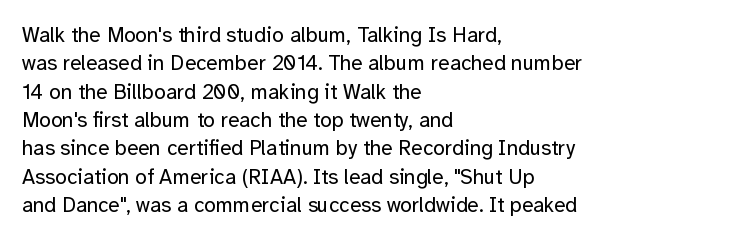
Q: Is the text bold? A: No.
Q: Is the text italic (slanted)? A: No, it is upright.
Q: Is the text underlined? A: No.
Q: How is the paragraph aligned? A: Left-aligned.
Q: Is the spacing between letters normal or unusually wide? A: Normal.
Q: Is the spacing between lines tight, normal or loose? A: Normal.
